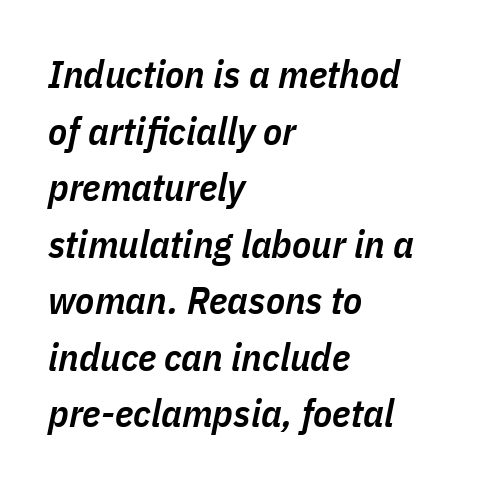
Q: Is the text bold? A: Semi-bold.
Q: Is the text italic (slanted)? A: Yes, it leans right by about 11 degrees.
Q: Is the text underlined? A: No.
Q: How is the paragraph aligned? A: Left-aligned.
Q: Is the spacing between letters normal or unusually wide? A: Normal.
Q: Is the spacing between lines tight, normal or loose? A: Normal.
Q: Width (condensed, normal, or wide)? A: Condensed.
Q: Stroke contrast? A: Low.
Q: x-height? A: Medium.
Q: Monospaced? A: No.
